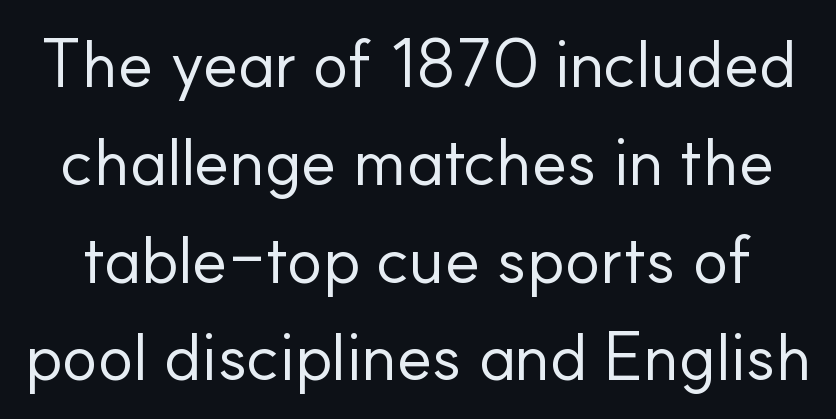
{"serif": "no", "italic": "no", "bold": "no", "weight": "regular", "width": "normal", "stroke_contrast": "low", "x_height": "small", "monospaced": "no", "underline": "no", "line_spacing": "normal", "line_spacing_ratio": 1.46, "letter_spacing": "normal", "letter_spacing_em": 0.0, "glyph_px": 67}
